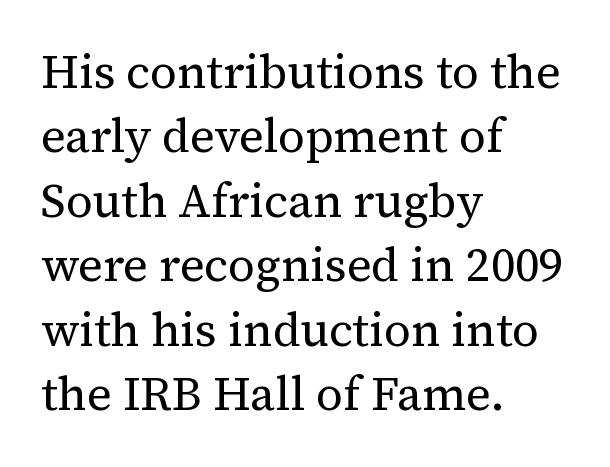
{"serif": "yes", "italic": "no", "bold": "no", "weight": "regular", "width": "normal", "stroke_contrast": "medium", "x_height": "medium", "monospaced": "no", "underline": "no", "align": "left", "line_spacing": "normal", "line_spacing_ratio": 1.37, "letter_spacing": "normal", "letter_spacing_em": 0.0, "glyph_px": 47}
